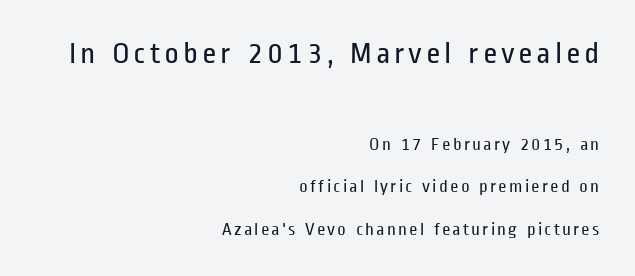
{"serif": "no", "italic": "no", "bold": "no", "weight": "regular", "width": "condensed", "stroke_contrast": "low", "x_height": "medium", "monospaced": "no", "underline": "no", "align": "right", "line_spacing": "loose", "line_spacing_ratio": 2.36, "larger_block": "first", "size_ratio": 1.72, "glyph_px": 31}
